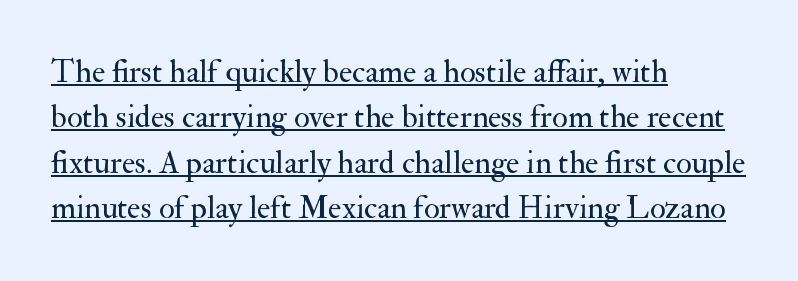
The image shows 32 px regular-weight serif type, upright; set left-aligned, normal line spacing (1.42x), normal letter spacing, underlined; medium stroke contrast and a small x-height.
